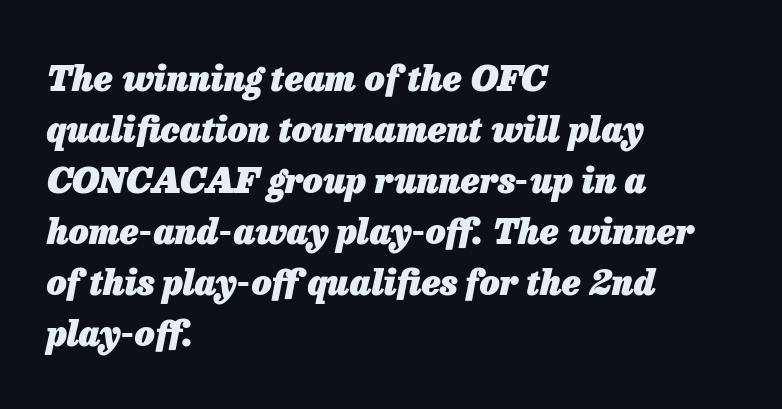
{"italic": "yes", "lean": "right", "slant_degrees": 13, "bold": "yes", "weight": "heavy", "width": "normal", "stroke_contrast": "low", "x_height": "medium", "monospaced": "no", "underline": "no", "align": "left", "line_spacing": "normal", "line_spacing_ratio": 1.46, "letter_spacing": "normal", "letter_spacing_em": 0.0, "glyph_px": 35}
